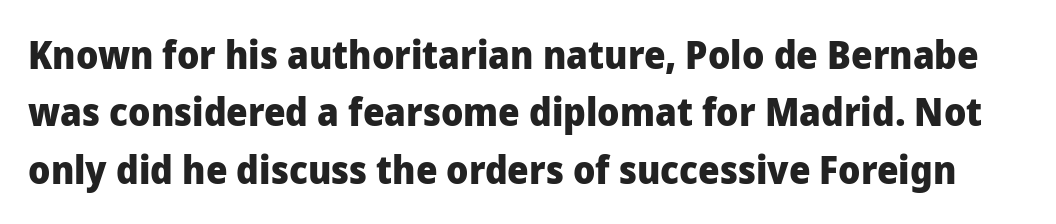
{"serif": "no", "italic": "no", "bold": "yes", "weight": "heavy", "width": "normal", "stroke_contrast": "low", "x_height": "medium", "monospaced": "no", "underline": "no", "line_spacing": "normal", "line_spacing_ratio": 1.51, "letter_spacing": "normal", "letter_spacing_em": 0.0, "glyph_px": 38}
